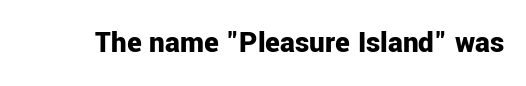
You could call the tracking neutral — neither tight nor loose. Stroke terminals: plain, sans-serif. The passage shown is typed in a proportional face where columns would drift. Italic: no, the glyphs are upright roman. Heft: maximum for text — a bold.
